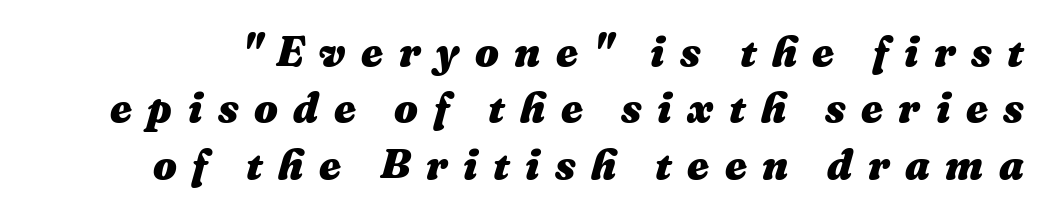
{"italic": "yes", "lean": "right", "slant_degrees": 16, "bold": "yes", "weight": "heavy", "width": "normal", "stroke_contrast": "medium", "x_height": "medium", "monospaced": "no", "underline": "no", "line_spacing": "normal", "line_spacing_ratio": 1.34, "letter_spacing": "wide", "letter_spacing_em": 0.37, "glyph_px": 42}
